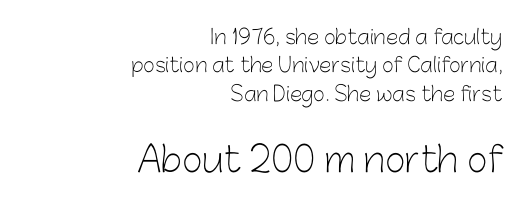
The image shows 35 px light sans-serif type, upright; set right-aligned, normal line spacing (1.42x), normal letter spacing, not underlined; the second (bottom) block is 1.75x larger; low stroke contrast and a medium x-height.
